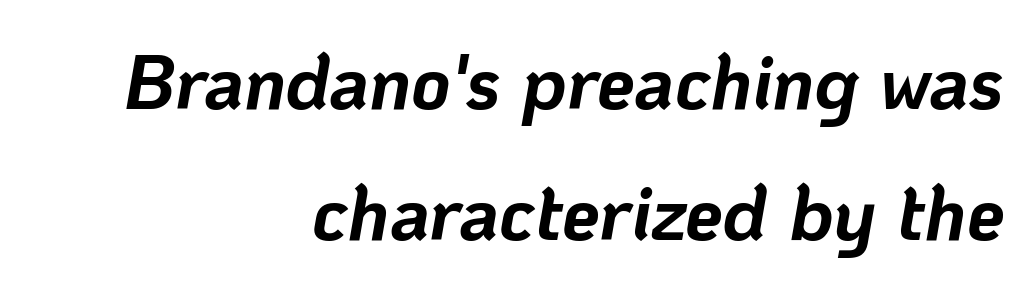
{"italic": "yes", "lean": "right", "slant_degrees": 10, "bold": "yes", "weight": "bold", "width": "normal", "stroke_contrast": "low", "x_height": "medium", "monospaced": "no", "underline": "no", "align": "right", "line_spacing_ratio": 1.73, "letter_spacing": "normal", "letter_spacing_em": 0.0, "glyph_px": 76}
